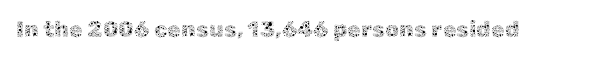
Q: Is the text bold? A: No.
Q: Is the text italic (slanted)? A: No, it is upright.
Q: Is the text underlined? A: No.
Q: Is the spacing between letters normal or unusually wide? A: Normal.
